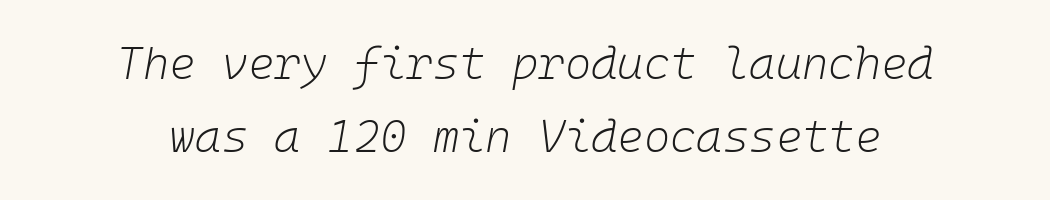
The image shows 45 px light type, italic (leaning right), monospaced; set centered, normal line spacing (1.62x), normal letter spacing, not underlined; low stroke contrast and a medium x-height.
